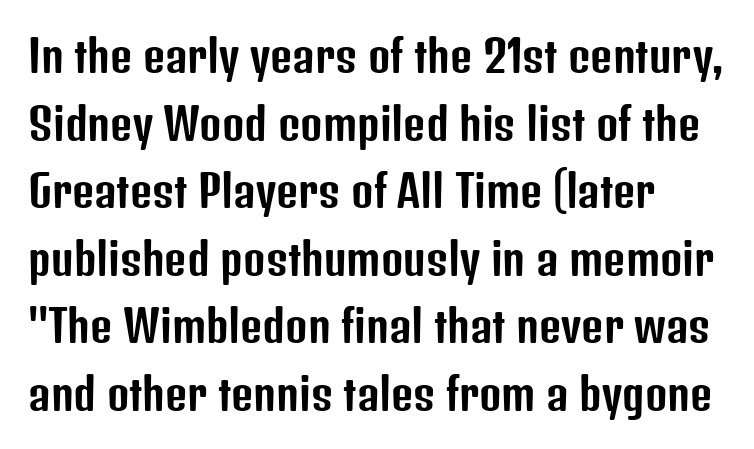
The image shows 43 px condensed sans-serif type, upright; set left-aligned, normal line spacing (1.57x), normal letter spacing, not underlined; low stroke contrast and a medium x-height.
